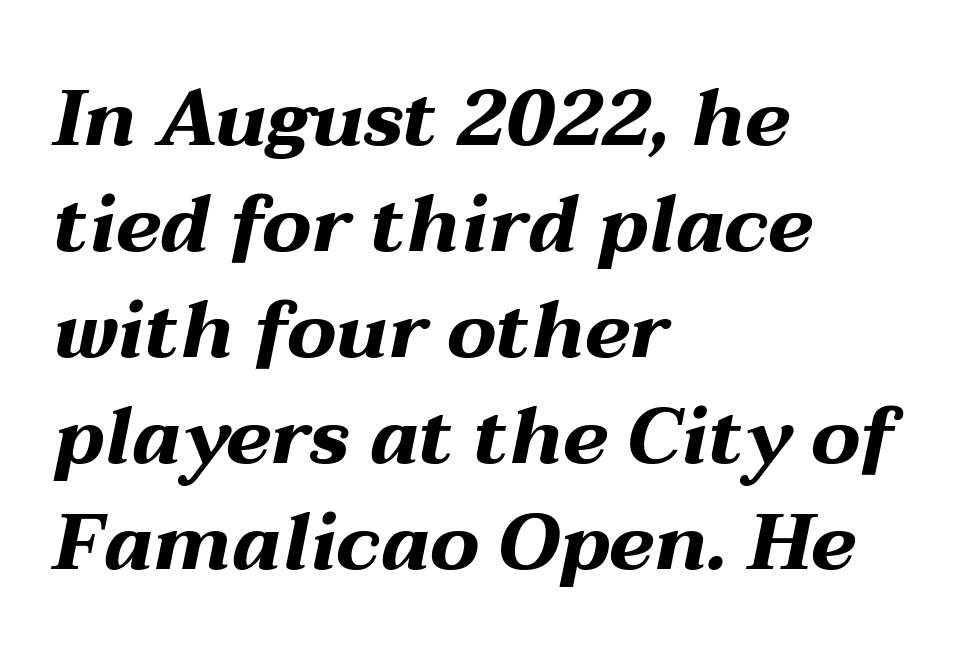
The image shows 78 px bold, wide type, italic (leaning right); set left-aligned, normal line spacing (1.36x), normal letter spacing, not underlined; medium stroke contrast and a medium x-height.
